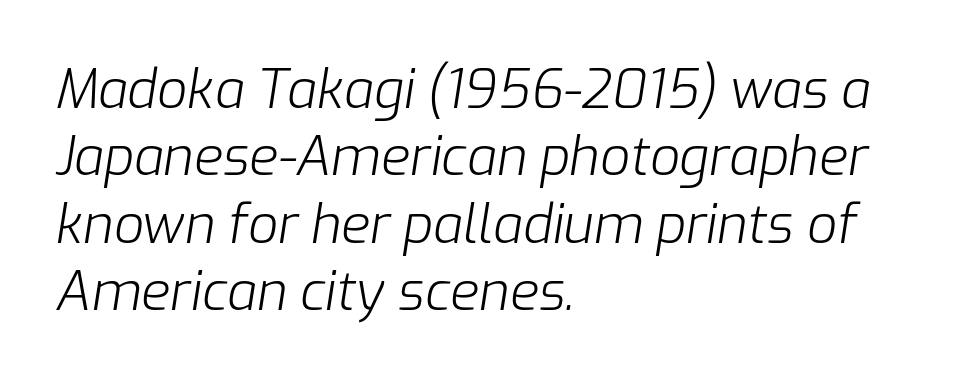
{"italic": "yes", "lean": "right", "slant_degrees": 9, "bold": "no", "weight": "light", "width": "normal", "stroke_contrast": "low", "x_height": "medium", "monospaced": "no", "underline": "no", "align": "left", "line_spacing": "normal", "line_spacing_ratio": 1.27, "letter_spacing": "normal", "letter_spacing_em": 0.0, "glyph_px": 53}
